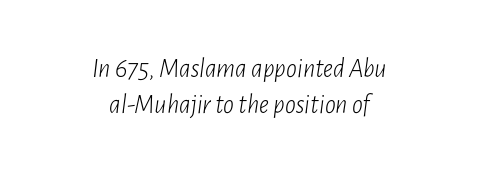
Layout note: lines centered. No extra tracking has been applied to these lines. Anything drawn beneath the words? Only blank space. No extra ink here — the face is not bold.
